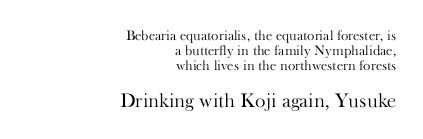
Q: Is the text bold? A: No.
Q: Is the text italic (slanted)? A: No, it is upright.
Q: Is the text underlined? A: No.
Q: How is the paragraph aligned? A: Right-aligned.
Q: Is the spacing between letters normal or unusually wide? A: Normal.
Q: Is the spacing between lines tight, normal or loose? A: Tight.
Q: Which block of text is set in a larger size, the first (top) or the second (bottom)? A: The second (bottom) one.
